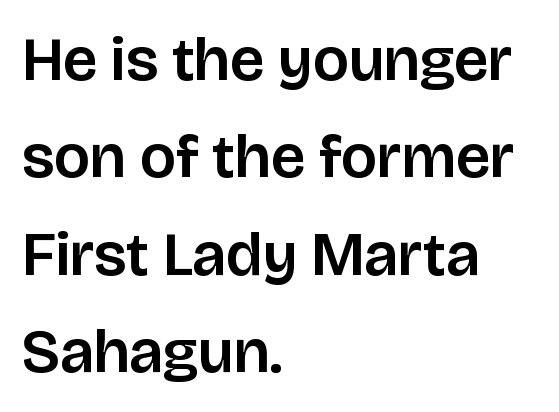
{"serif": "no", "italic": "no", "width": "normal", "stroke_contrast": "low", "x_height": "large", "monospaced": "no", "underline": "no", "align": "left", "line_spacing": "normal", "line_spacing_ratio": 1.57, "letter_spacing": "normal", "letter_spacing_em": 0.0, "glyph_px": 62}
